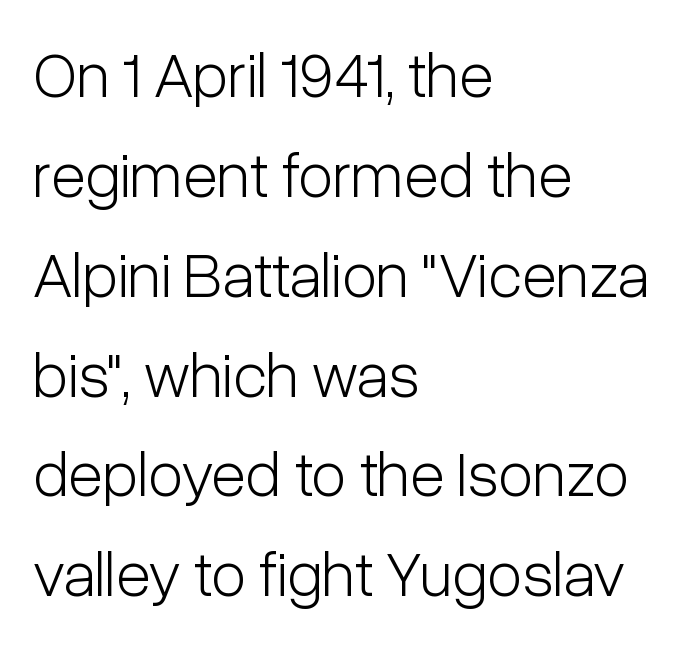
{"serif": "no", "italic": "no", "bold": "no", "weight": "light", "width": "condensed", "stroke_contrast": "low", "x_height": "medium", "monospaced": "no", "underline": "no", "align": "left", "line_spacing": "normal", "line_spacing_ratio": 1.56, "letter_spacing": "normal", "letter_spacing_em": 0.0, "glyph_px": 64}
